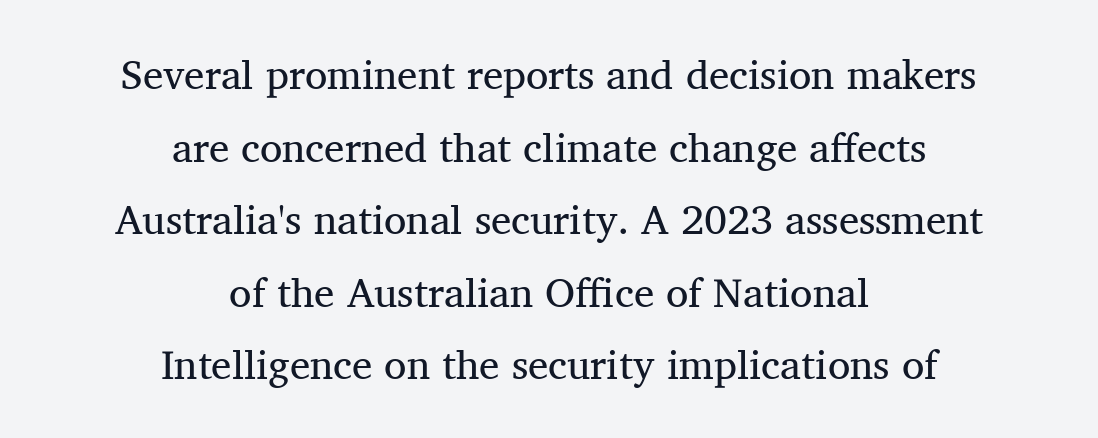
These lines are rendered in a variable-pitch font. A typesetter would label this face a serif. Does extra space separate the letters? No, they use regular spacing. A typesetter would mark this as roman, not italic.
